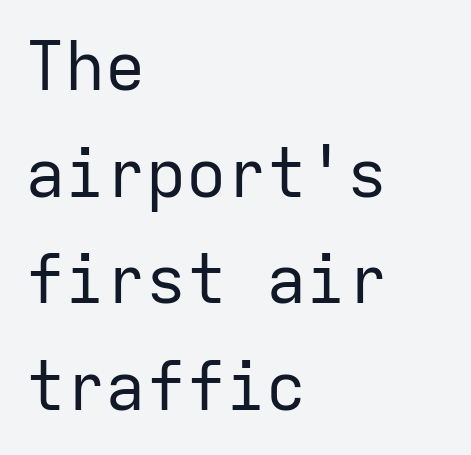
{"serif": "no", "italic": "no", "bold": "no", "weight": "regular", "width": "normal", "stroke_contrast": "low", "x_height": "medium", "monospaced": "yes", "underline": "no", "align": "left", "line_spacing": "normal", "line_spacing_ratio": 1.59, "letter_spacing": "normal", "letter_spacing_em": 0.0, "glyph_px": 67}
